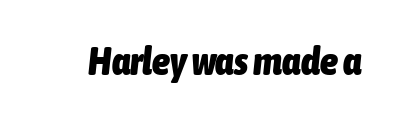
The passage shown is not underscored anywhere. Observe the ordinary spacing: letters are neighbours, not strangers. The passage shown is typed in a proportional face where columns would drift. Would a proofreader flag this as italicized? Yes. A full-strength bold gives these letters their thick strokes.
